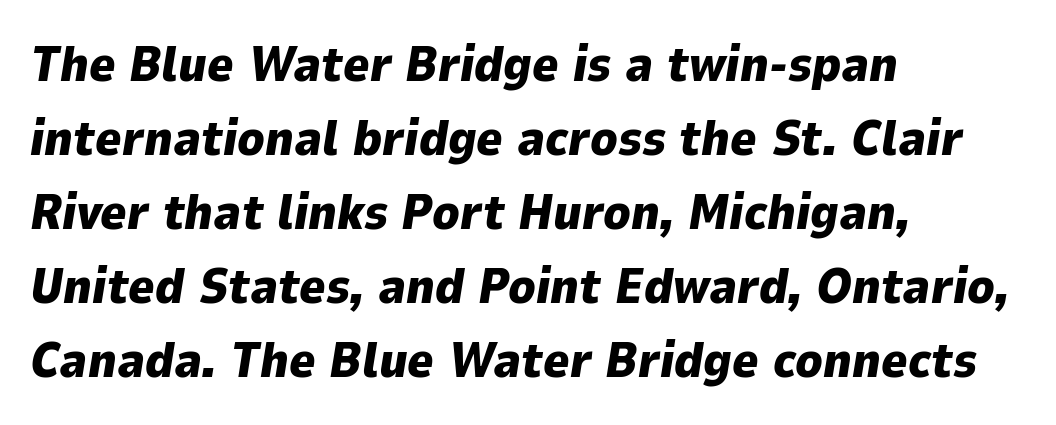
Strokes here are thick enough to call this a true bold. Which margin do the lines hug? The left one — the right edge is uneven. These lines are rendered in a variable-pitch font. Does the lettering tilt? It does — this is italic.
